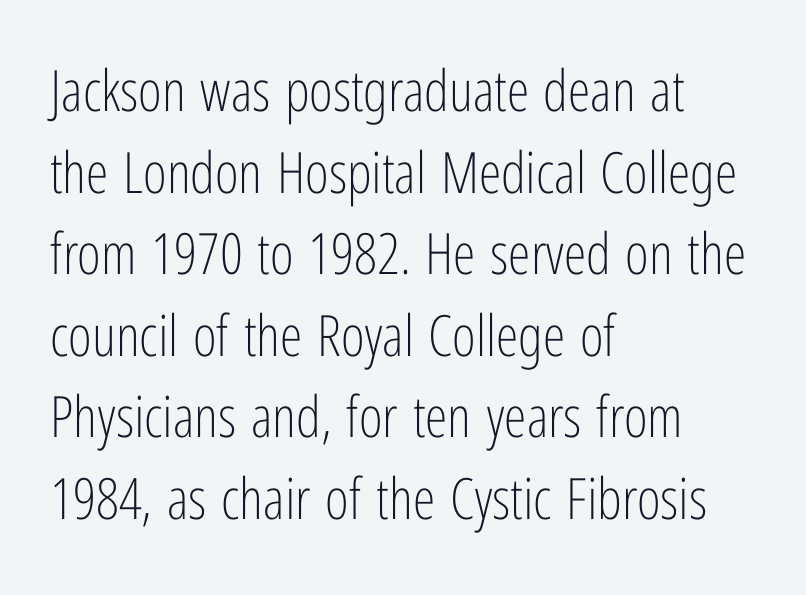
The image shows 57 px light, condensed sans-serif type, upright; set left-aligned, normal line spacing (1.43x), normal letter spacing, not underlined; low stroke contrast and a medium x-height.
